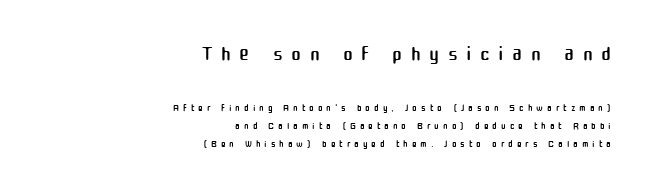
The letterforms stand isolated, each surrounded by extra space. Typeset ragged left — the right edge is the straight one. The passage shown is not bold in any degree. In terms of leading, this rendering sits right in the middle.
